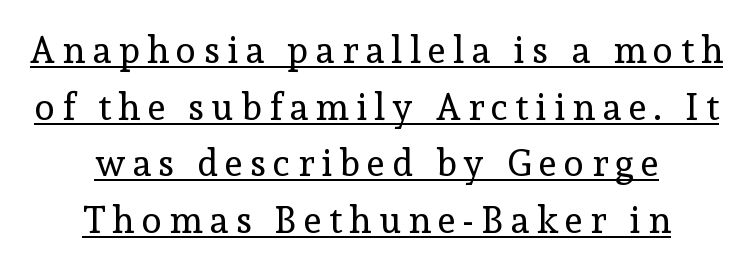
These lines are composed in type with serifs. Letter spacing: wide. The strokes are not fattened; the text isn't bold. Here the designer chose a conventional face with non-uniform glyph widths. Honestly, the row spacing looks completely unremarkable. The glyphs are accompanied by a horizontal stroke just below them.
